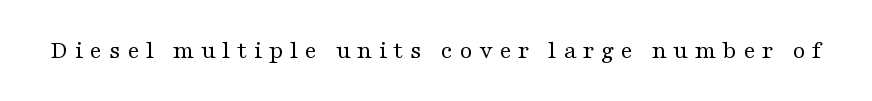
Compared with a typical body face, this is equally light or lighter still. Lines of text with bare space underneath. In terms of letterspacing, this is a distinctly airy, spread setting. This is the regular roman posture of the typeface.
